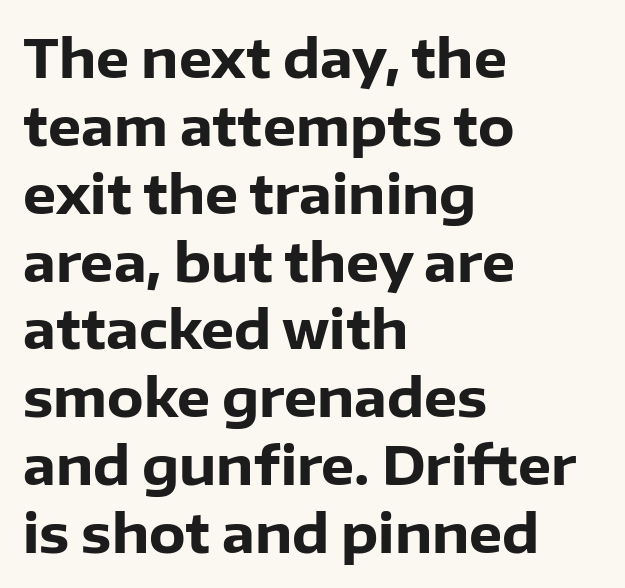
The image shows 53 px heavy sans-serif type, upright; set left-aligned, normal line spacing (1.28x), normal letter spacing, not underlined; low stroke contrast and a medium x-height.
